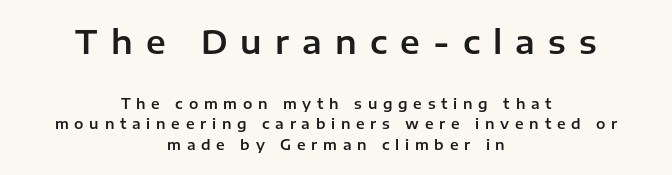
Normally led — the rows are evenly, conventionally spaced. If you drew a line through each stem, it would be perfectly vertical. Inter-character spacing is expanded well beyond the font's built-in metrics. Only glyphs here, with clear space below each row. This sample has the flowing, uneven cadence of proportional lettering. Does the copy run flush right? No — it is centered line by line.
